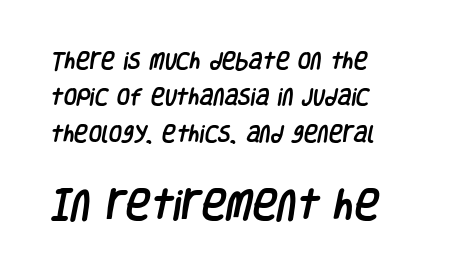
{"serif": "no", "width": "condensed", "stroke_contrast": "low", "x_height": "large", "monospaced": "no", "underline": "no", "align": "left", "line_spacing": "loose", "line_spacing_ratio": 1.91, "letter_spacing": "normal", "letter_spacing_em": 0.0, "larger_block": "second", "size_ratio": 1.79, "glyph_px": 34}
